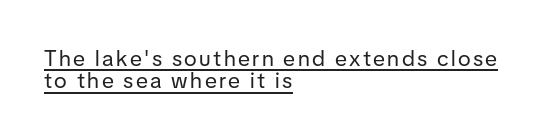
Q: Is the text bold? A: No.
Q: Is the text italic (slanted)? A: No, it is upright.
Q: Is the text underlined? A: Yes.
Q: How is the paragraph aligned? A: Left-aligned.
Q: Is the spacing between lines tight, normal or loose? A: Tight.
